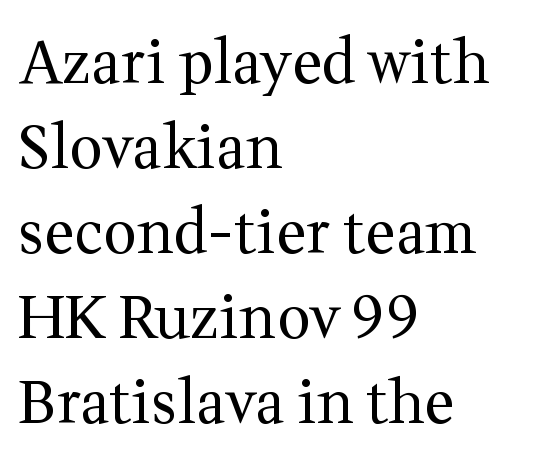
{"serif": "yes", "italic": "no", "bold": "no", "weight": "regular", "width": "normal", "stroke_contrast": "medium", "x_height": "medium", "monospaced": "no", "underline": "no", "align": "left", "line_spacing": "normal", "line_spacing_ratio": 1.44, "letter_spacing": "normal", "letter_spacing_em": 0.0, "glyph_px": 59}
